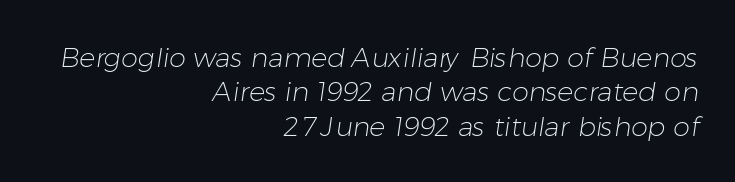
Q: Is the text bold? A: No.
Q: Is the text underlined? A: No.
Q: How is the paragraph aligned? A: Right-aligned.
Q: Is the spacing between letters normal or unusually wide? A: Normal.
Q: Is the spacing between lines tight, normal or loose? A: Normal.
